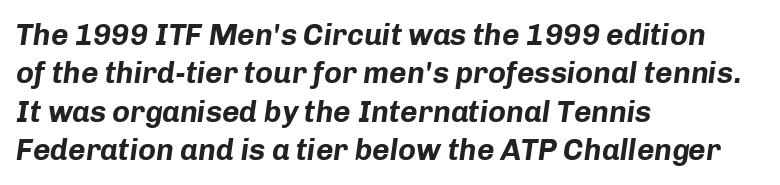
The image shows 30 px bold type, italic (leaning right); set left-aligned, normal line spacing (1.28x), normal letter spacing, not underlined; low stroke contrast and a medium x-height.
